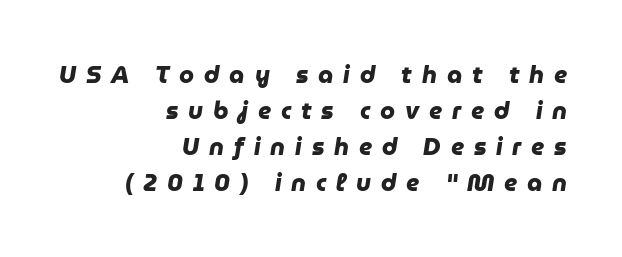
The image shows 24 px bold type; set right-aligned, normal line spacing (1.5x), unusually wide letter spacing (+0.41 em), not underlined.
